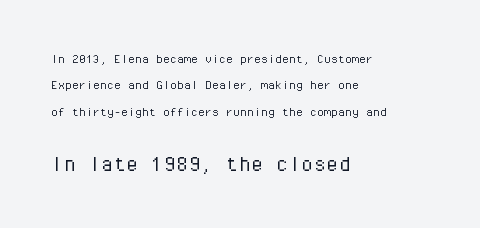
{"italic": "no", "bold": "no", "underline": "no", "align": "left", "line_spacing_ratio": 1.89, "letter_spacing": "normal", "letter_spacing_em": 0.0, "larger_block": "second", "size_ratio": 1.79, "glyph_px": 25}
